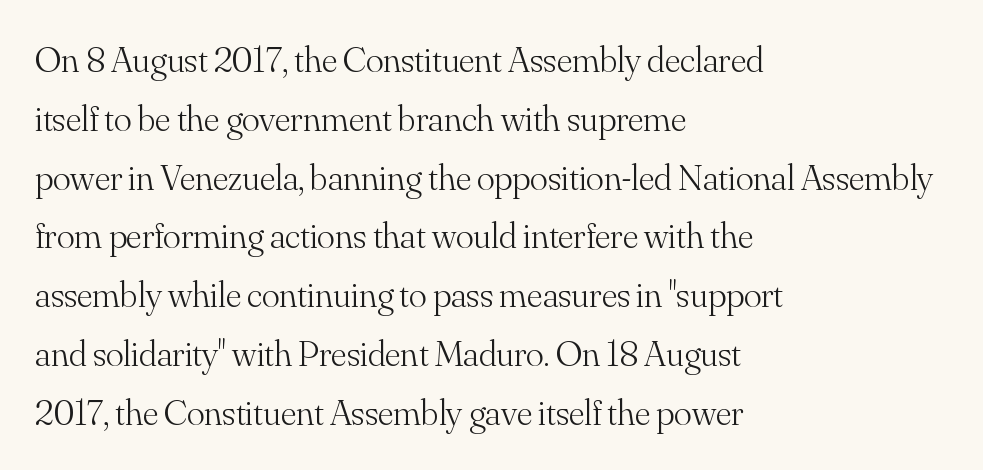
Q: Is the text bold? A: No.
Q: Is the text italic (slanted)? A: No, it is upright.
Q: Is the typeface a serif or a sans-serif typeface? A: Serif.
Q: Is the text underlined? A: No.
Q: How is the paragraph aligned? A: Left-aligned.
Q: Is the spacing between letters normal or unusually wide? A: Normal.
Q: Is the spacing between lines tight, normal or loose? A: Normal.
Q: Width (condensed, normal, or wide)? A: Normal.
Q: Stroke contrast? A: Medium.
Q: x-height? A: Small.
Q: Monospaced? A: No.
